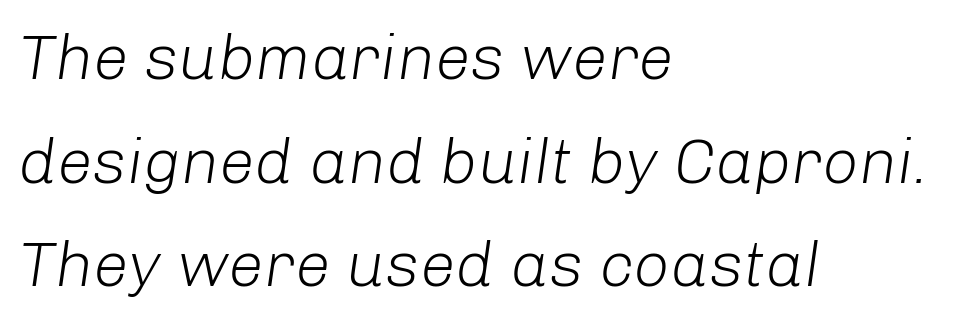
Q: Is the text bold? A: No.
Q: Is the text italic (slanted)? A: Yes, it leans right by about 8 degrees.
Q: Is the text underlined? A: No.
Q: How is the paragraph aligned? A: Left-aligned.
Q: Is the spacing between letters normal or unusually wide? A: Normal.
Q: Is the spacing between lines tight, normal or loose? A: Normal.
Q: Width (condensed, normal, or wide)? A: Normal.
Q: Stroke contrast? A: Low.
Q: x-height? A: Medium.
Q: Monospaced? A: No.
